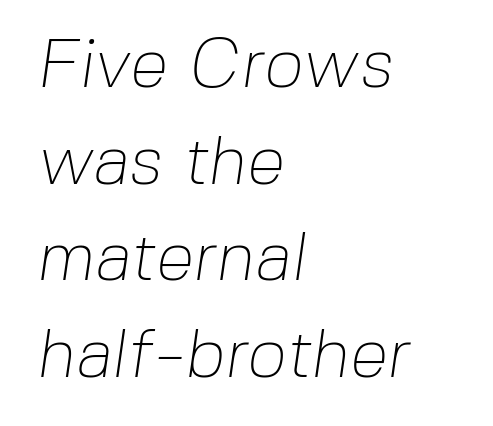
Q: Is the text bold? A: No.
Q: Is the typeface a serif or a sans-serif typeface? A: Sans-serif.
Q: Is the text underlined? A: No.
Q: How is the paragraph aligned? A: Left-aligned.
Q: Is the spacing between letters normal or unusually wide? A: Normal.
Q: Is the spacing between lines tight, normal or loose? A: Normal.
Q: Width (condensed, normal, or wide)? A: Normal.
Q: Stroke contrast? A: Low.
Q: x-height? A: Medium.
Q: Monospaced? A: No.
